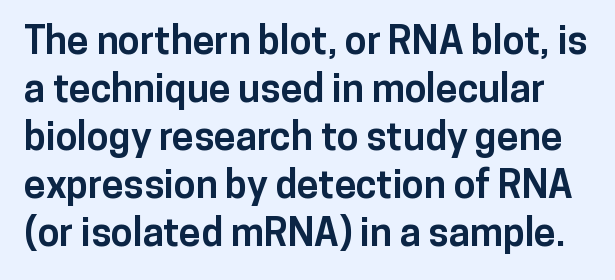
The image shows 39 px bold sans-serif type, upright; set line spacing 1.23x, normal letter spacing, not underlined; low stroke contrast and a medium x-height.
